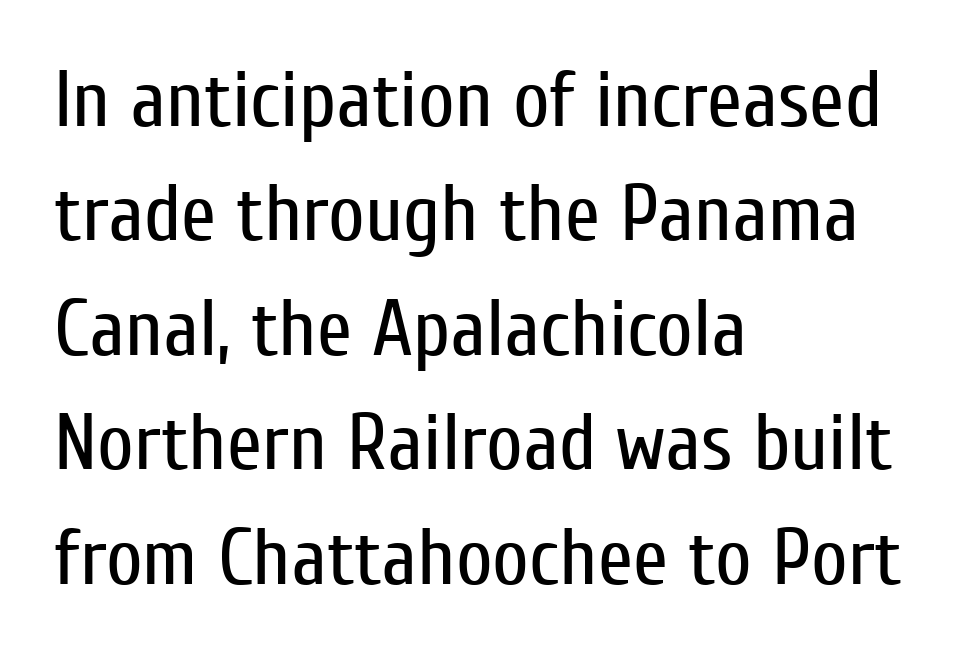
The image shows 80 px regular-weight, condensed sans-serif type, upright; set left-aligned, normal line spacing (1.43x), normal letter spacing, not underlined; low stroke contrast and a medium x-height.
